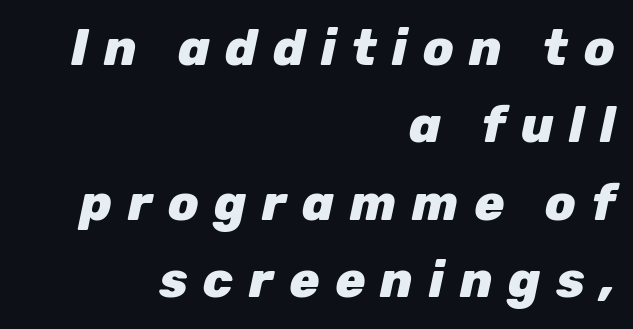
Compared with typical body copy, the letter spacing here is much looser. Regarding leading, the lines here are spaced in the standard way. Does the weight exceed regular? Yes, all the way to bold. The rendering applies a slant to the glyphs. Every row of glyphs terminates at an identical x-position on the right.
